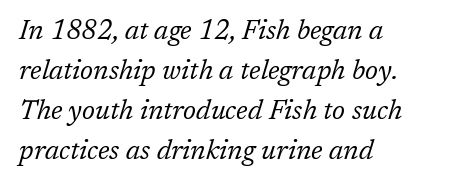
The image shows 27 px text type, italic (leaning right); set left-aligned, normal line spacing (1.48x), normal letter spacing, not underlined.
